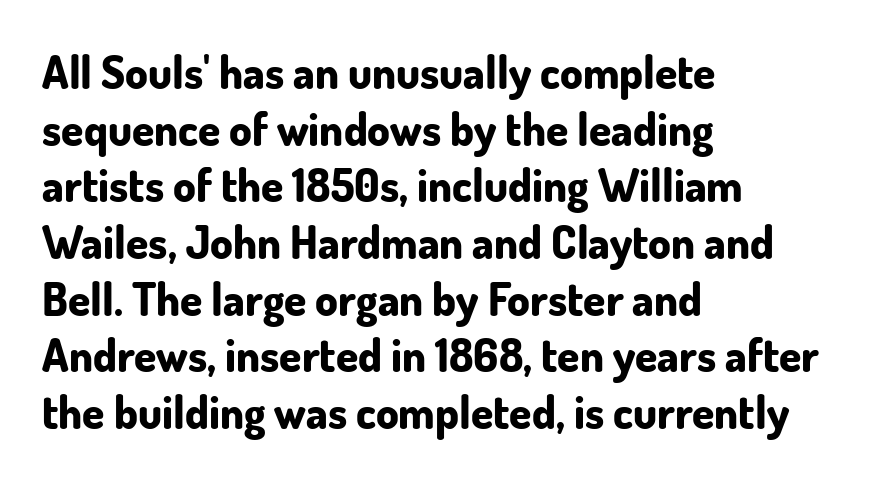
The image shows 45 px bold sans-serif type, upright; set left-aligned, normal line spacing (1.26x), normal letter spacing, not underlined; low stroke contrast and a small x-height.
